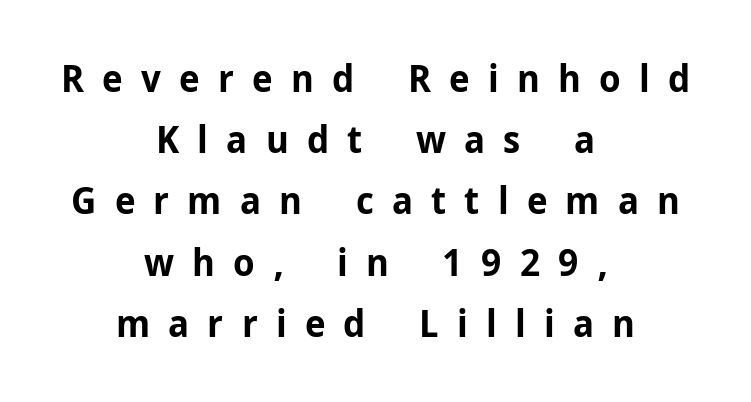
Nope, no serifs anywhere on these letters. Normally led — the rows are evenly, conventionally spaced. The lettering holds an erect, upright posture throughout. The compositor balanced each line on the midline. This is heavy type, rendered in bold.
